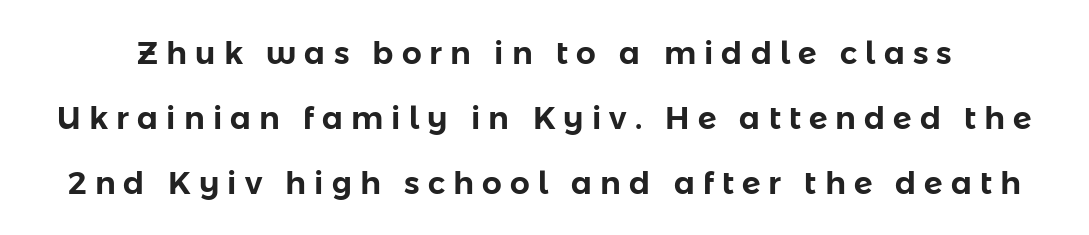
Q: Is the text italic (slanted)? A: No, it is upright.
Q: Is the typeface a serif or a sans-serif typeface? A: Sans-serif.
Q: Is the text underlined? A: No.
Q: Is the spacing between letters normal or unusually wide? A: Unusually wide.
Q: Is the spacing between lines tight, normal or loose? A: Loose.
Q: Width (condensed, normal, or wide)? A: Normal.
Q: Stroke contrast? A: Low.
Q: x-height? A: Medium.
Q: Monospaced? A: No.
